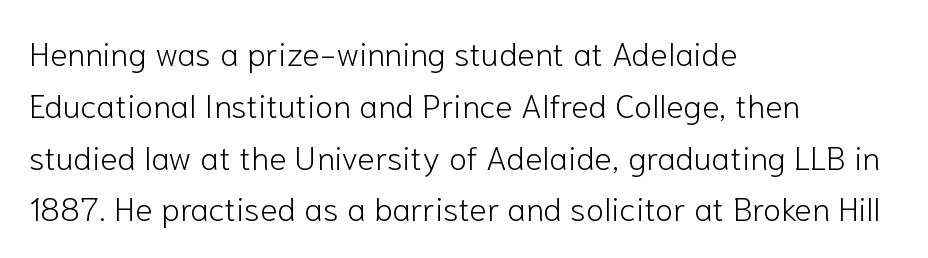
The image shows 33 px light sans-serif type, upright; set left-aligned, normal line spacing (1.57x), normal letter spacing, not underlined; low stroke contrast and a medium x-height.
